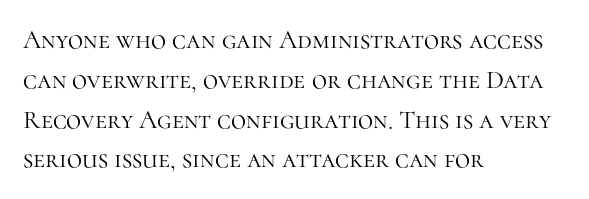
Q: Is the text bold? A: No.
Q: Is the text italic (slanted)? A: No, it is upright.
Q: Is the text underlined? A: No.
Q: How is the paragraph aligned? A: Left-aligned.
Q: Is the spacing between letters normal or unusually wide? A: Normal.
Q: Is the spacing between lines tight, normal or loose? A: Normal.
